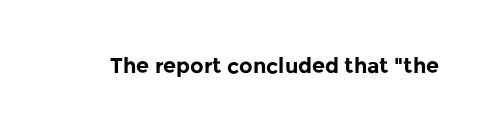
The image shows 21 px bold type, upright; set normal letter spacing, not underlined.
